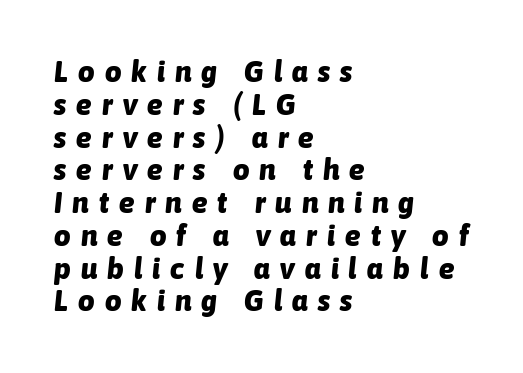
Only glyphs here, with clear space below each row. As a designer I'd log this as weight 700, bold. Caption: expanded tracking, letters set apart. Looks like regular typesetting: each glyph gets only the width it needs. The glyphs look as if they've been sheared to an angle. Very little white space separates one row of letters from the next.
